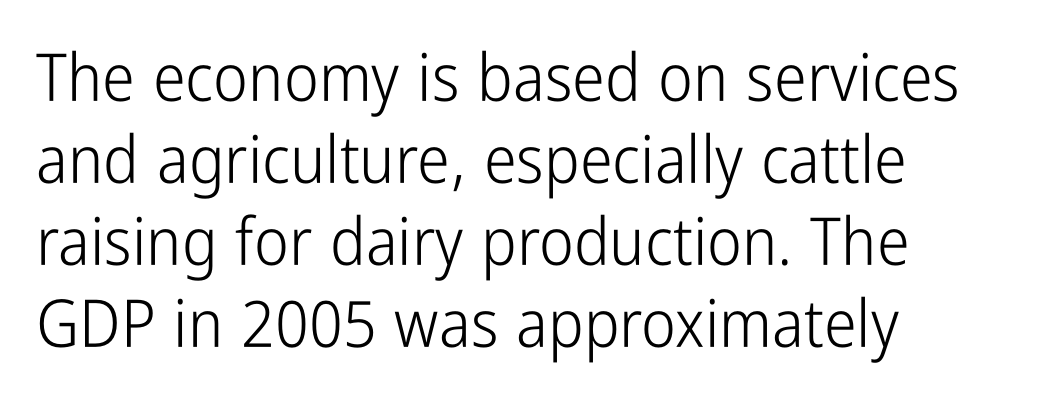
This rendering uses left alignment, leaving the right contour irregular. The horizontal fit of the characters is conventional and even. The characters display no serif detailing; their extremities are plain. Caption: face not bold, strokes unweighted. The lettering holds an erect, upright posture throughout. The face used here is proportionally spaced, like ordinary book or web type.
